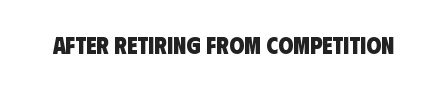
{"bold": "yes", "underline": "no", "letter_spacing": "normal", "letter_spacing_em": 0.0, "glyph_px": 24}
